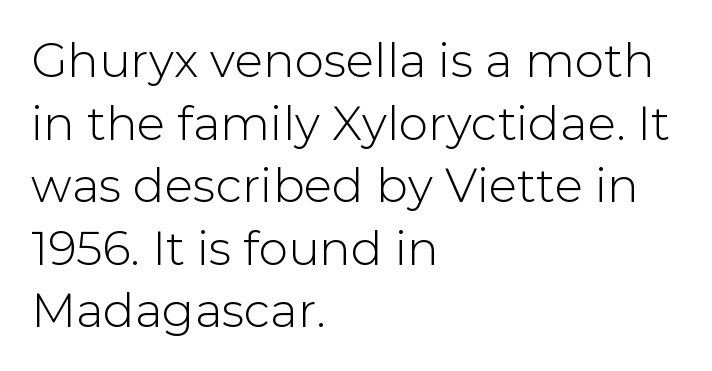
These lines are composed in type without serifs. The specimen omits any rule beneath the text block's lines. Note the varied advance widths — an 'i' is clearly narrower than an 'm'. Horizontally, the lines are justified to the leading edge only.
